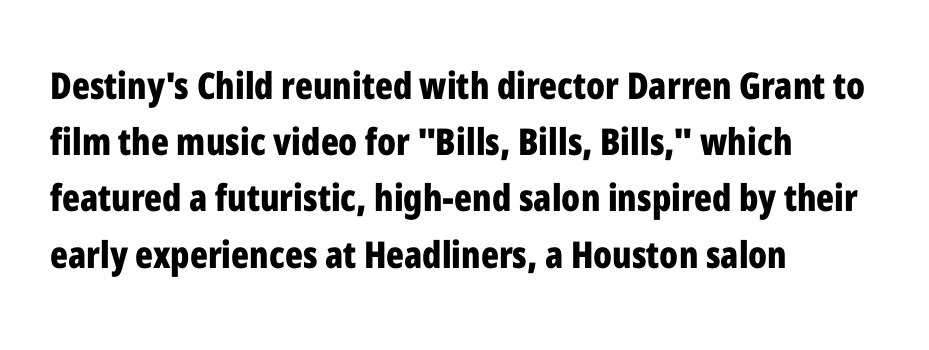
Q: Is the text bold? A: Yes.
Q: Is the text italic (slanted)? A: No, it is upright.
Q: Is the typeface a serif or a sans-serif typeface? A: Sans-serif.
Q: Is the text underlined? A: No.
Q: How is the paragraph aligned? A: Left-aligned.
Q: Is the spacing between letters normal or unusually wide? A: Normal.
Q: Is the spacing between lines tight, normal or loose? A: Normal.
Q: Width (condensed, normal, or wide)? A: Condensed.
Q: Stroke contrast? A: Low.
Q: x-height? A: Medium.
Q: Monospaced? A: No.
